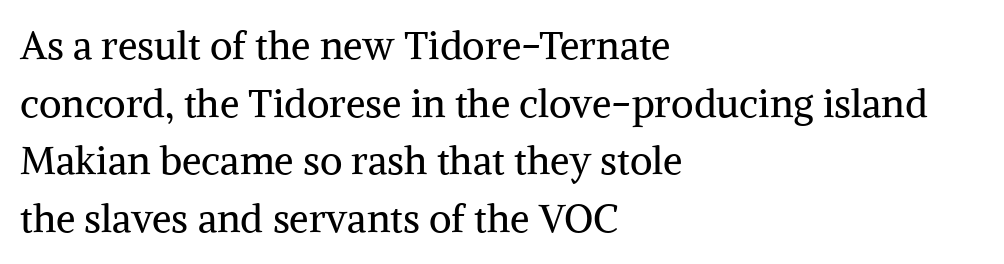
Q: Is the text bold? A: No.
Q: Is the text italic (slanted)? A: No, it is upright.
Q: Is the typeface a serif or a sans-serif typeface? A: Serif.
Q: Is the text underlined? A: No.
Q: How is the paragraph aligned? A: Left-aligned.
Q: Is the spacing between letters normal or unusually wide? A: Normal.
Q: Is the spacing between lines tight, normal or loose? A: Normal.
Q: Width (condensed, normal, or wide)? A: Normal.
Q: Stroke contrast? A: Medium.
Q: x-height? A: Medium.
Q: Monospaced? A: No.
